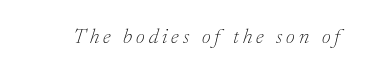
{"italic": "yes", "lean": "right", "slant_degrees": 17, "bold": "no", "underline": "no", "glyph_px": 21}
